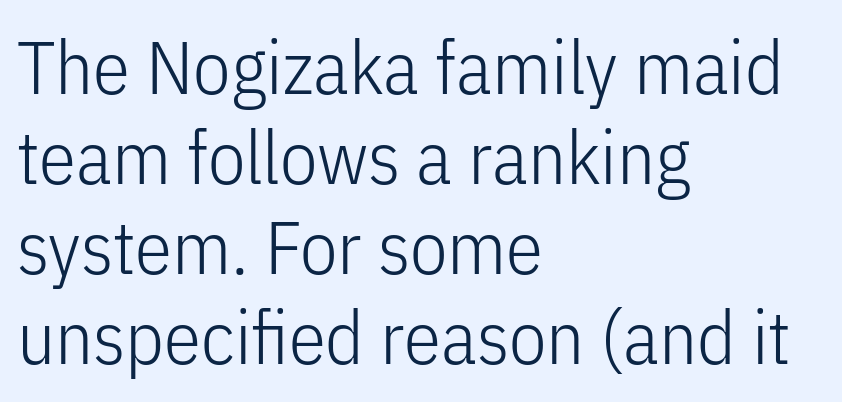
Q: Is the text bold? A: No.
Q: Is the text italic (slanted)? A: No, it is upright.
Q: Is the typeface a serif or a sans-serif typeface? A: Sans-serif.
Q: Is the text underlined? A: No.
Q: How is the paragraph aligned? A: Left-aligned.
Q: Is the spacing between letters normal or unusually wide? A: Normal.
Q: Width (condensed, normal, or wide)? A: Condensed.
Q: Stroke contrast? A: Low.
Q: x-height? A: Medium.
Q: Monospaced? A: No.
